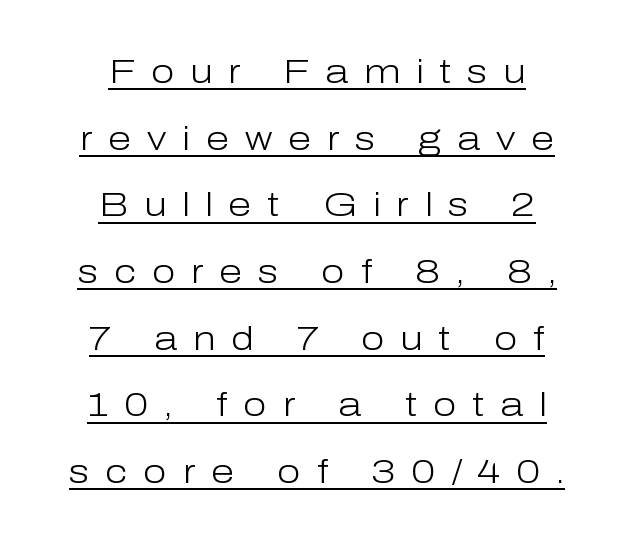
The image shows 34 px light sans-serif type, upright; set centered, loose line spacing (1.96x), unusually wide letter spacing (+0.46 em), underlined; low stroke contrast and a medium x-height.
